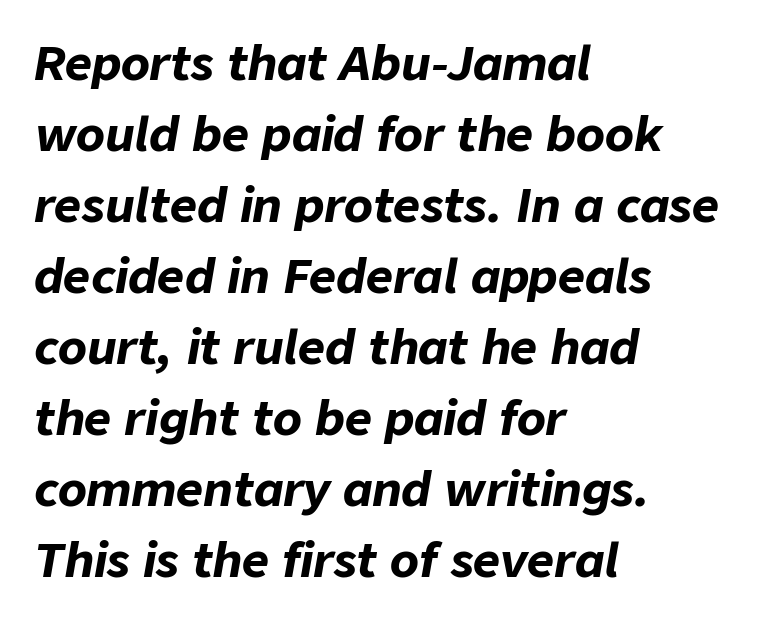
Style check: oblique. Weight check: bold — yes, fully. In terms of letterspacing, this is plain default setting. Caption: multi-line text, flush left, ragged right.
